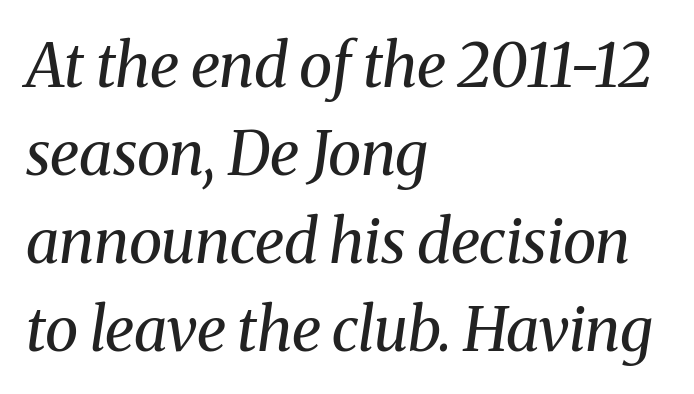
{"serif": "yes", "italic": "yes", "lean": "right", "slant_degrees": 8, "bold": "no", "weight": "regular", "width": "normal", "stroke_contrast": "medium", "x_height": "medium", "monospaced": "no", "underline": "no", "align": "left", "line_spacing": "normal", "line_spacing_ratio": 1.44, "letter_spacing": "normal", "letter_spacing_em": 0.0, "glyph_px": 61}
